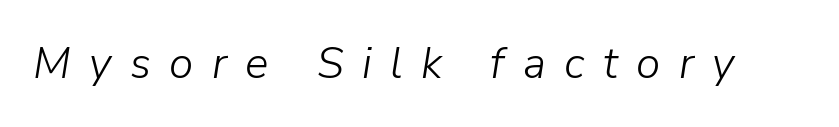
Summary of weight: not heavy and not bold. Characters are canted at an angle relative to the baseline's perpendicular. The words here are not underlined. The horizontal fit of the characters is loose and conspicuously gappy. Spacing verdict: proportional, widths tailored to each character.
